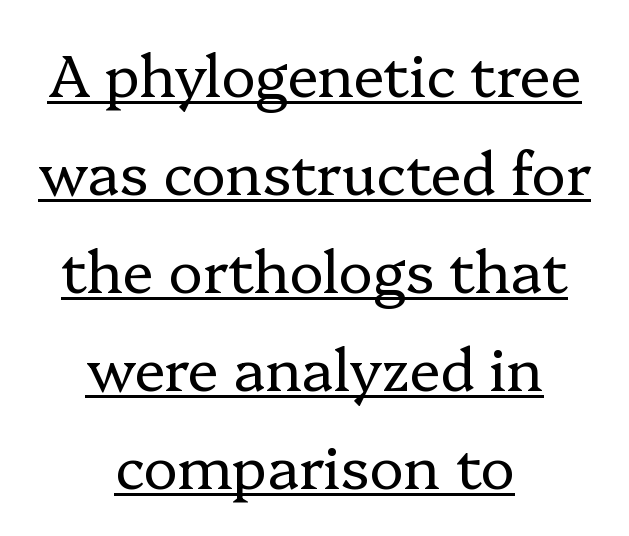
{"serif": "yes", "italic": "no", "bold": "no", "weight": "regular", "width": "normal", "stroke_contrast": "low", "x_height": "medium", "monospaced": "no", "underline": "yes", "align": "center", "line_spacing": "normal", "line_spacing_ratio": 1.69, "letter_spacing": "normal", "letter_spacing_em": 0.0, "glyph_px": 58}
